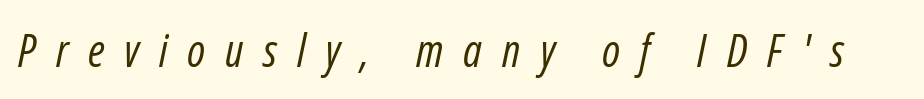
Q: Is the text bold? A: No.
Q: Is the text italic (slanted)? A: Yes, it leans right by about 12 degrees.
Q: Is the text underlined? A: No.
Q: Is the spacing between letters normal or unusually wide? A: Unusually wide.
Q: Width (condensed, normal, or wide)? A: Condensed.
Q: Stroke contrast? A: Low.
Q: x-height? A: Medium.
Q: Monospaced? A: No.
